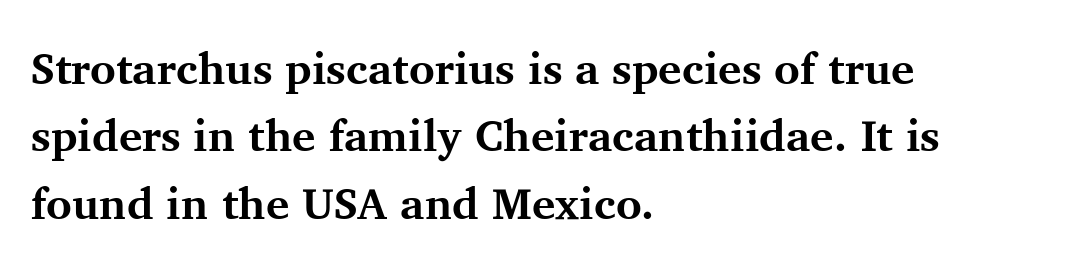
The image shows 44 px bold serif type, upright; set left-aligned, normal line spacing (1.53x), normal letter spacing, not underlined; medium stroke contrast and a medium x-height.
